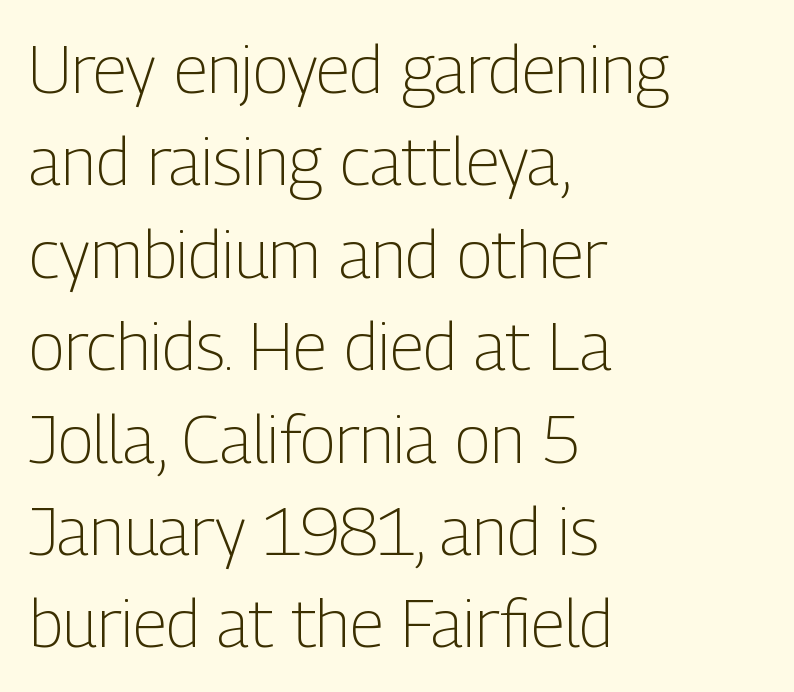
Grotesque or geometric, the face here clearly has no serifs. Do the letters lean? They stand straight. Summary of vertical rhythm: regular, with standard interline spacing. Varying glyph widths throughout — classic text-font behaviour.
